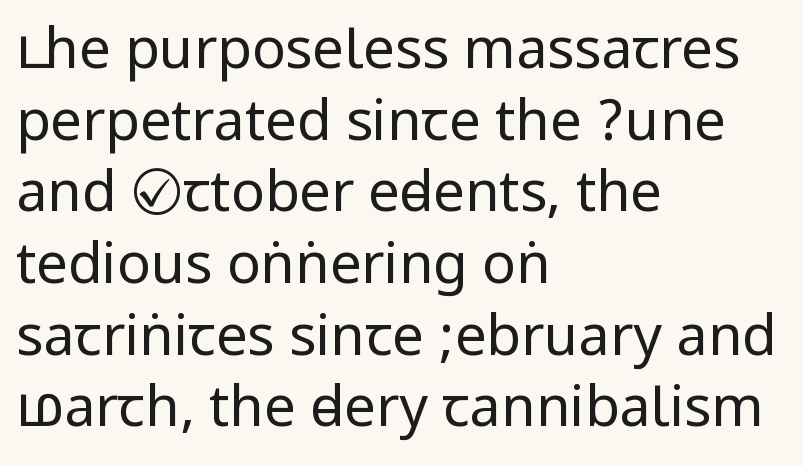
{"serif": "no", "italic": "no", "bold": "no", "weight": "regular", "width": "condensed", "stroke_contrast": "low", "underline": "no", "align": "left", "line_spacing": "normal", "line_spacing_ratio": 1.28, "letter_spacing": "normal", "letter_spacing_em": 0.0, "glyph_px": 56}
